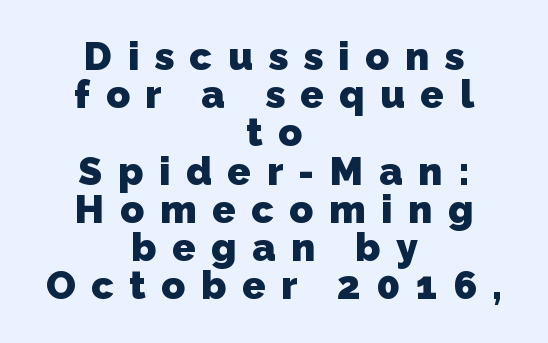
{"serif": "no", "bold": "yes", "weight": "heavy", "width": "normal", "stroke_contrast": "low", "x_height": "medium", "monospaced": "no", "underline": "no", "align": "center", "line_spacing": "tight", "line_spacing_ratio": 0.98, "letter_spacing": "wide", "letter_spacing_em": 0.4, "glyph_px": 39}
